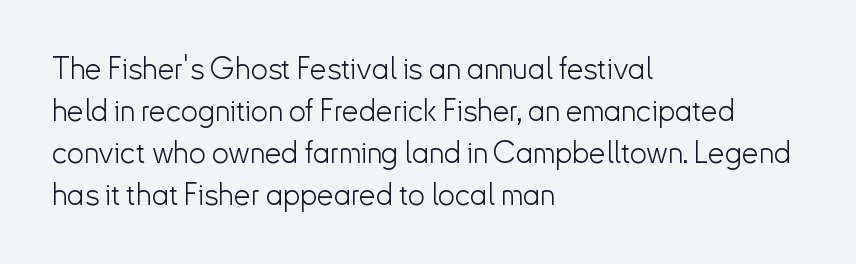
Line starts are locked; line ends wander. Serifs: no, the terminals of the letterforms are clean. The letters stand straight up with perfectly vertical stems. Rows of type keep a routine distance in the vertical direction. Decoration check: the copy has no underline. Compared with typical body copy, the letter spacing here is the same.
